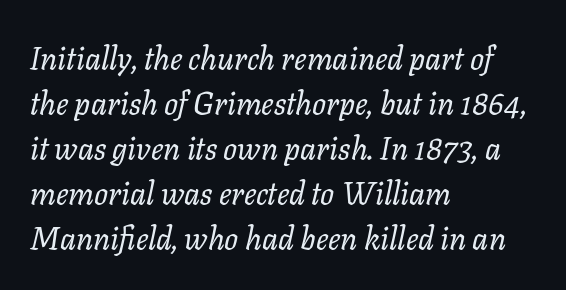
The image shows 31 px regular-weight type, italic (leaning right); set left-aligned, normal line spacing (1.45x), normal letter spacing, not underlined; low stroke contrast and a medium x-height.
